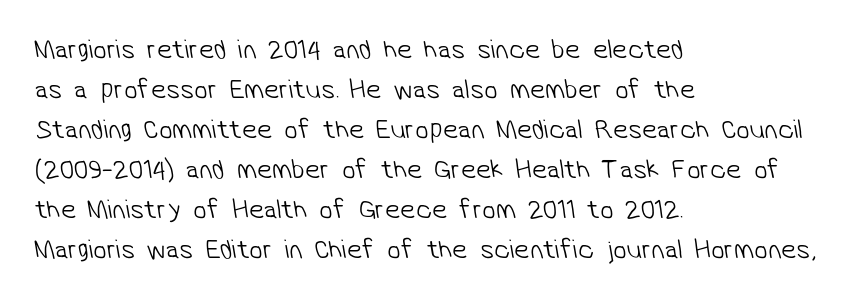
The lines are quadded left. A normal amount of white space separates one row of letters from the next. A clean baseline with only descenders dipping below it. Ink coverage per letter is moderate at most.
